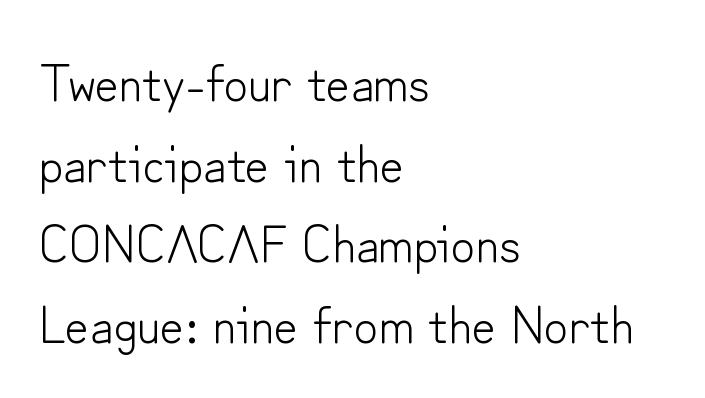
The image shows 53 px light sans-serif type, upright; set left-aligned, normal line spacing (1.52x), normal letter spacing, not underlined; low stroke contrast and a small x-height.
